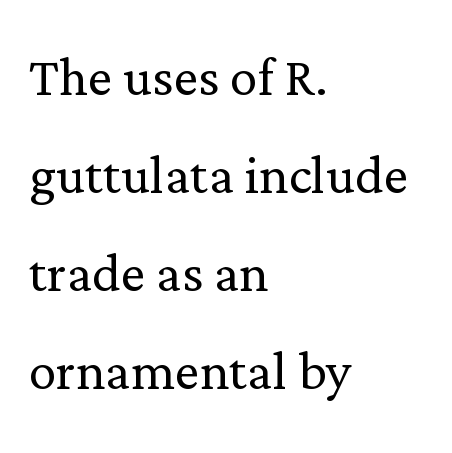
The image shows 69 px light serif type, upright; set left-aligned, normal line spacing (1.42x), normal letter spacing, not underlined; low stroke contrast and a medium x-height.
